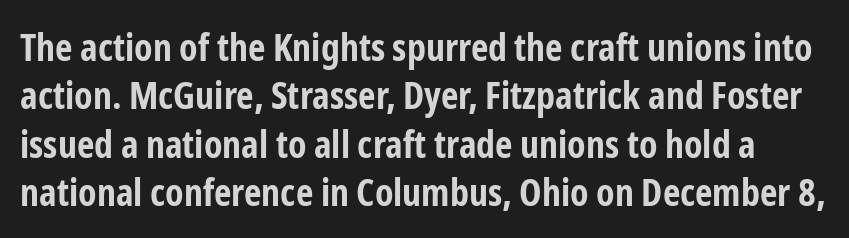
{"serif": "no", "italic": "no", "bold": "yes", "weight": "bold", "width": "condensed", "stroke_contrast": "low", "x_height": "medium", "monospaced": "no", "underline": "no", "line_spacing": "normal", "line_spacing_ratio": 1.27, "letter_spacing": "normal", "letter_spacing_em": 0.0, "glyph_px": 38}
